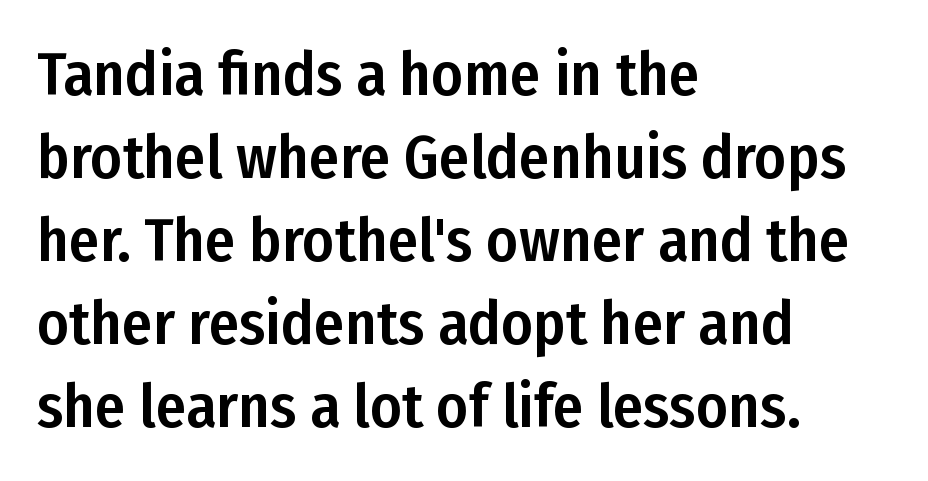
A bare baseline throughout the passage. Summary of vertical rhythm: regular, with standard interline spacing. What stands out about the letter spacing? Nothing — it is the standard amount. Reading down the block, your eye returns to a fixed left position each line. The face used here is proportionally spaced, like ordinary book or web type. Every stem runs plumb, perpendicular to the baseline.
